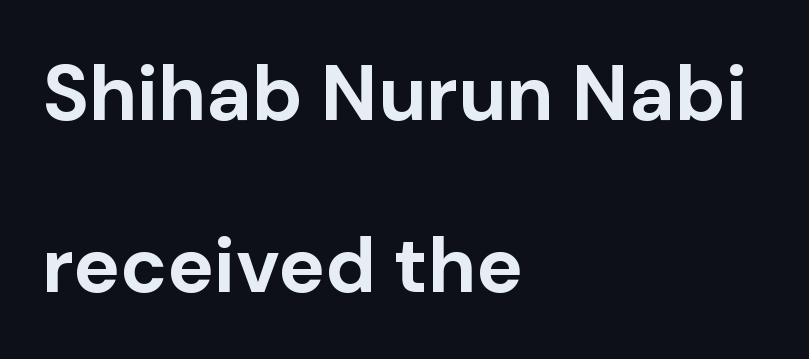
No word sits above an underline. How heavy is the stroke? Heavy — this is a bold. These lines stand farther apart than default settings would place them. A sans-serif font was chosen for this passage.
